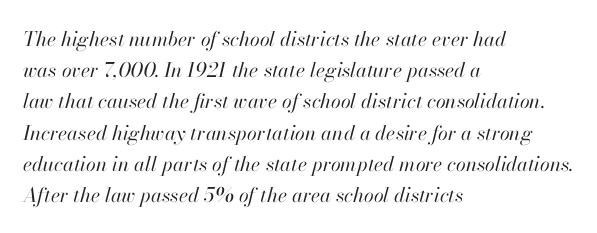
{"italic": "yes", "lean": "right", "slant_degrees": 13, "bold": "no", "underline": "no", "align": "left", "line_spacing": "normal", "line_spacing_ratio": 1.56, "letter_spacing": "normal", "letter_spacing_em": 0.0, "glyph_px": 20}
